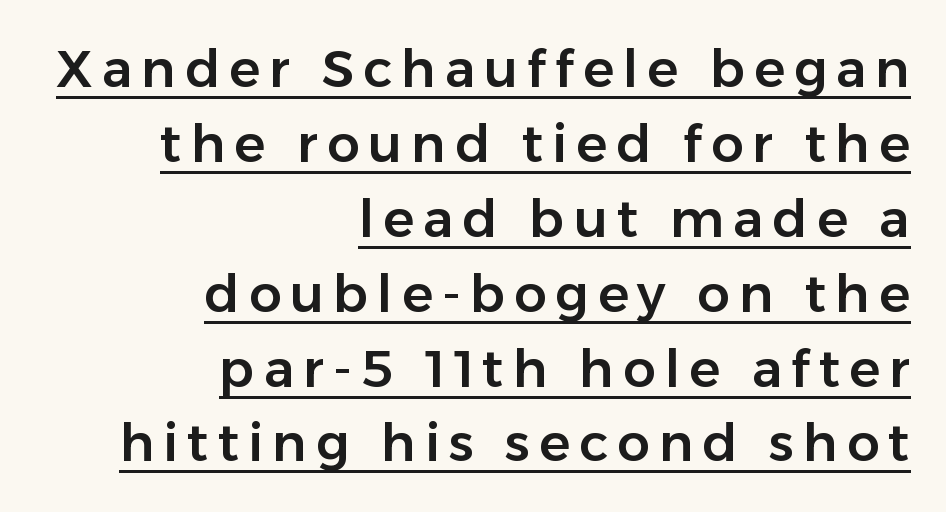
Q: Is the text italic (slanted)? A: No, it is upright.
Q: Is the typeface a serif or a sans-serif typeface? A: Sans-serif.
Q: Is the text underlined? A: Yes.
Q: How is the paragraph aligned? A: Right-aligned.
Q: Is the spacing between lines tight, normal or loose? A: Normal.
Q: Width (condensed, normal, or wide)? A: Normal.
Q: Stroke contrast? A: Low.
Q: x-height? A: Medium.
Q: Monospaced? A: No.
